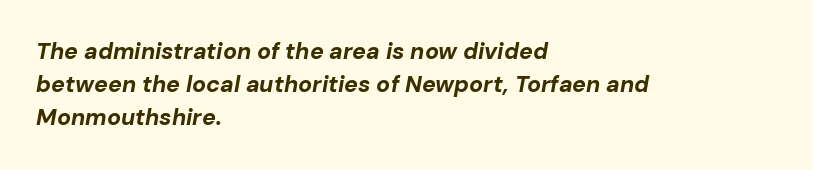
Regarding leading, the lines here are spaced in the standard way. The space beneath each line is pristine and unruled. The glyphs look as if they've been sheared to an angle. What stands out about the letter spacing? Nothing — it is the standard amount. The setting favours the left margin, as ordinary paragraphs usually do.
